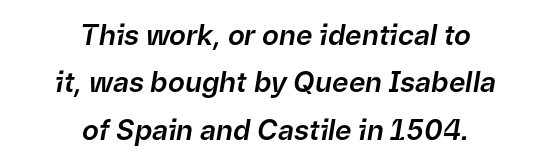
The image shows 28 px text type, italic (leaning right); set centered, normal line spacing (1.69x), normal letter spacing, not underlined; low stroke contrast and a medium x-height.
